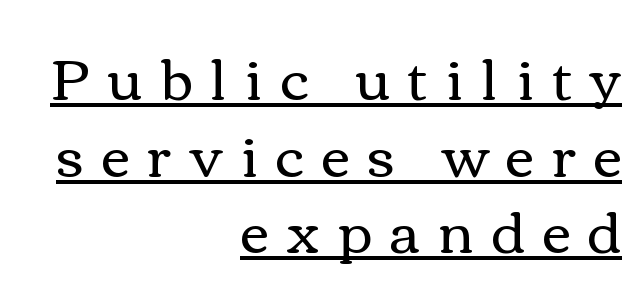
The image shows 56 px regular-weight, wide type, upright; set right-aligned, normal line spacing (1.37x), unusually wide letter spacing (+0.32 em), underlined; a medium x-height.
